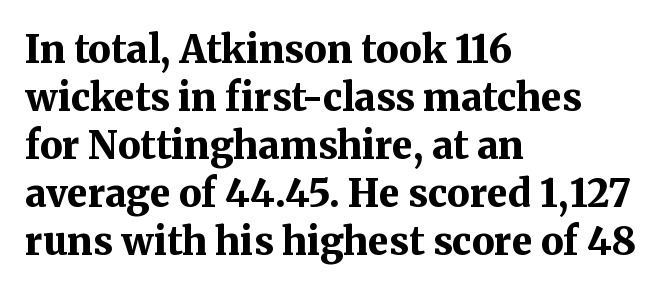
The image shows 38 px bold serif type, upright; set left-aligned, normal line spacing (1.26x), normal letter spacing, not underlined; medium stroke contrast and a medium x-height.
